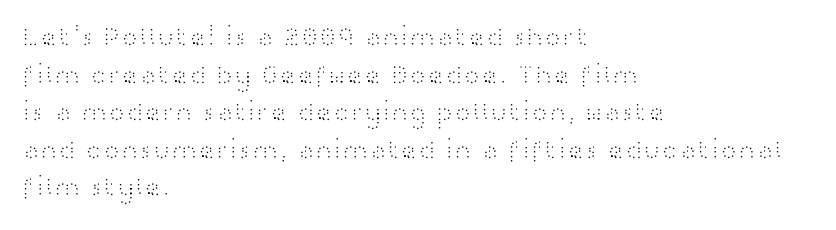
Notice how the stems are strictly vertical — no italics here. A bare baseline throughout the passage. Inter-character spacing is left at the font's built-in metrics. Vertical spacing — default. The ragged edge is on the right, which tells us the setting is flush left. The font sits on the lighter half of the weight spectrum, regular included.
